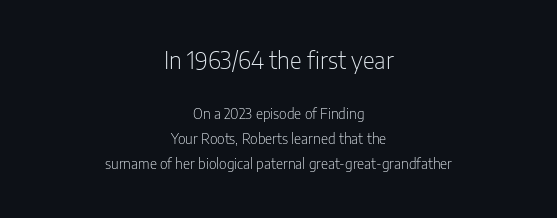
{"italic": "no", "bold": "no", "underline": "no", "align": "center", "line_spacing_ratio": 1.77, "letter_spacing": "normal", "letter_spacing_em": 0.0, "larger_block": "first", "size_ratio": 1.64, "glyph_px": 23}
